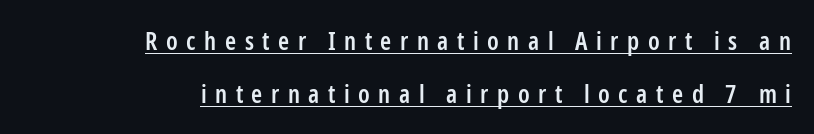
These lines carry some extra weight — a demibold, not a full bold. Caption: expanded tracking, letters set apart. The axis of the letterforms is exactly vertical. Does a line run under the words? Yes, clearly. Vertically, the passage feels expansive, rows floating well apart.
